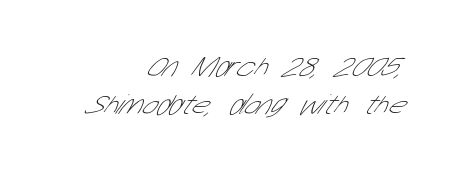
This rendering leaves character spacing at its baseline value. Heft: none added — not bold. Here the designer chose a conventional face with non-uniform glyph widths. Alignment: flush right.
